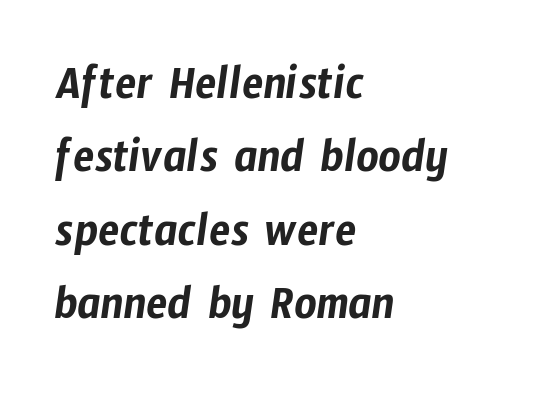
Q: Is the typeface a serif or a sans-serif typeface? A: Sans-serif.
Q: Is the text underlined? A: No.
Q: How is the paragraph aligned? A: Left-aligned.
Q: Is the spacing between letters normal or unusually wide? A: Normal.
Q: Is the spacing between lines tight, normal or loose? A: Normal.
Q: Width (condensed, normal, or wide)? A: Condensed.
Q: Stroke contrast? A: Low.
Q: x-height? A: Medium.
Q: Monospaced? A: No.
